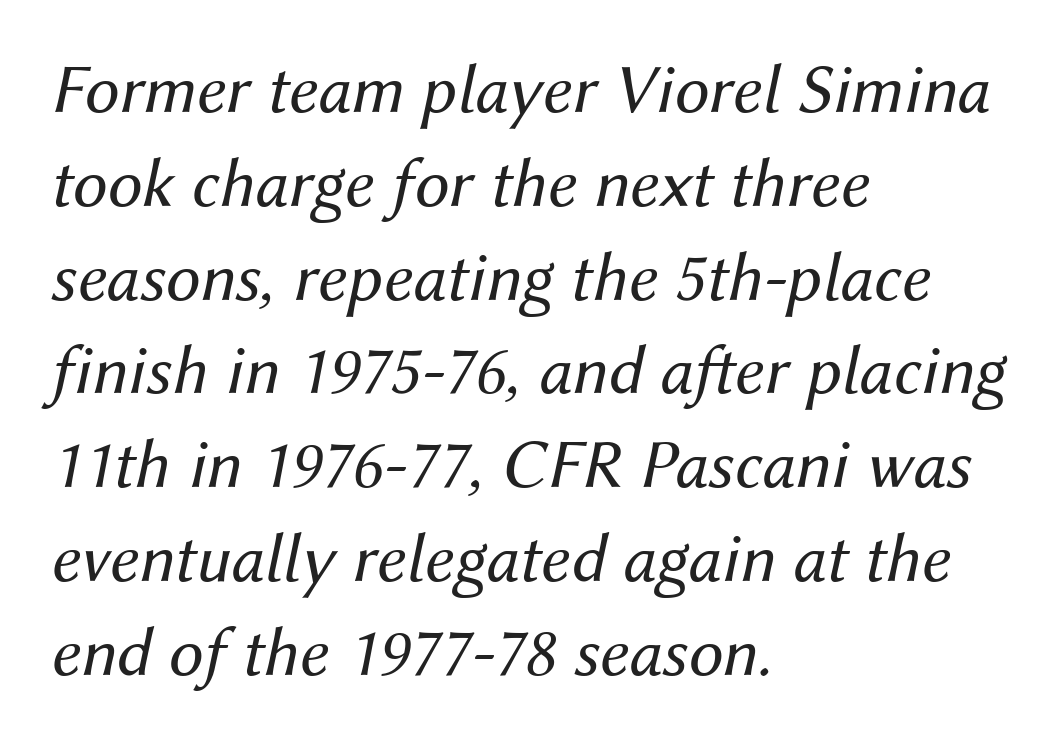
Q: Is the text bold? A: No.
Q: Is the text italic (slanted)? A: Yes, it leans right by about 12 degrees.
Q: Is the text underlined? A: No.
Q: How is the paragraph aligned? A: Left-aligned.
Q: Is the spacing between letters normal or unusually wide? A: Normal.
Q: Is the spacing between lines tight, normal or loose? A: Normal.
Q: Width (condensed, normal, or wide)? A: Normal.
Q: Stroke contrast? A: Medium.
Q: x-height? A: Medium.
Q: Monospaced? A: No.
